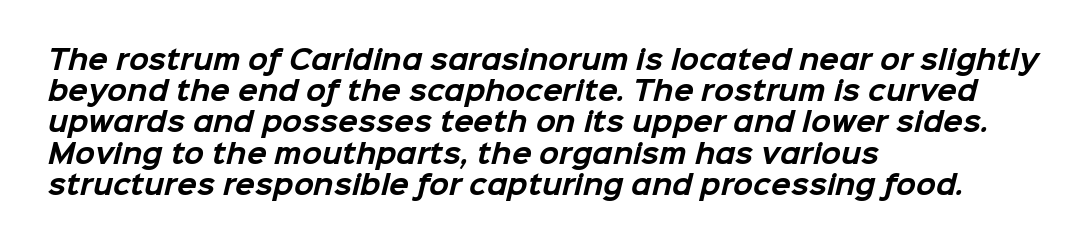
{"bold": "yes", "underline": "no", "align": "left", "line_spacing_ratio": 1.2, "letter_spacing": "normal", "letter_spacing_em": 0.0, "glyph_px": 26}
